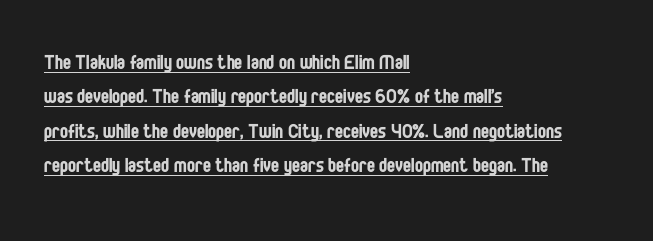
{"italic": "no", "bold": "no", "underline": "yes", "align": "left", "line_spacing": "normal", "line_spacing_ratio": 1.43, "letter_spacing": "normal", "letter_spacing_em": 0.0, "glyph_px": 24}
